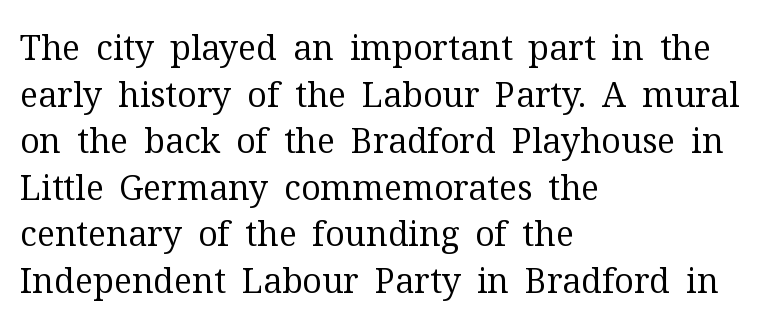
The image shows 34 px regular-weight serif type, upright; set left-aligned, normal line spacing (1.37x), normal letter spacing, not underlined; medium stroke contrast and a medium x-height.
